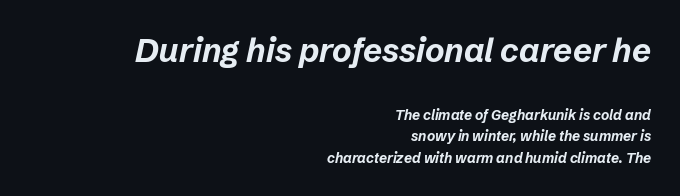
Q: Is the text bold? A: Yes.
Q: Is the text italic (slanted)? A: Yes, it leans right by about 12 degrees.
Q: Is the text underlined? A: No.
Q: How is the paragraph aligned? A: Right-aligned.
Q: Is the spacing between letters normal or unusually wide? A: Normal.
Q: Is the spacing between lines tight, normal or loose? A: Normal.
Q: Which block of text is set in a larger size, the first (top) or the second (bottom)? A: The first (top) one.
Q: Width (condensed, normal, or wide)? A: Normal.
Q: Stroke contrast? A: Low.
Q: x-height? A: Medium.
Q: Monospaced? A: No.
